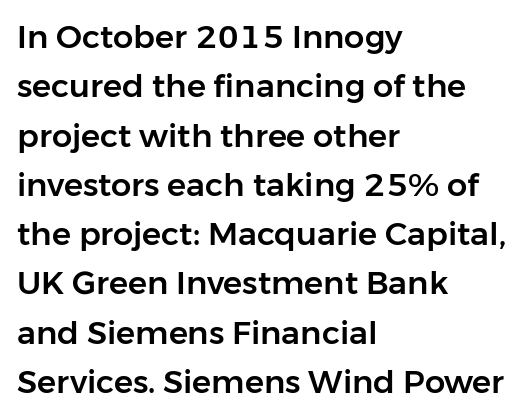
The image shows 32 px sans-serif type, upright; set left-aligned, normal line spacing (1.54x), normal letter spacing, not underlined; low stroke contrast and a medium x-height.
